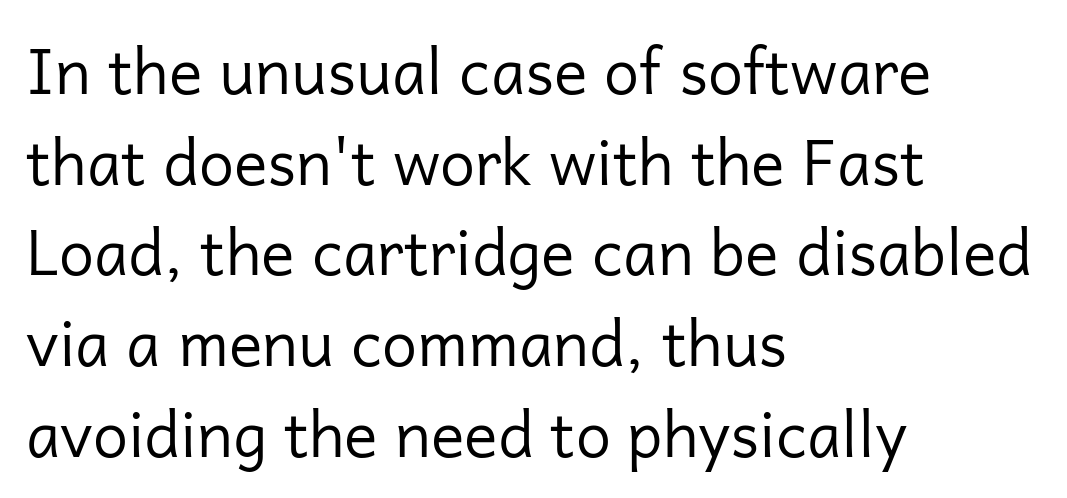
The image shows 63 px regular-weight sans-serif type, upright; set left-aligned, normal line spacing (1.44x), normal letter spacing, not underlined; low stroke contrast and a medium x-height.
